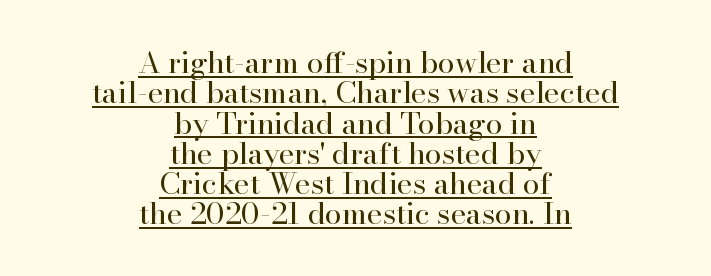
Q: Is the text bold? A: No.
Q: Is the text italic (slanted)? A: No, it is upright.
Q: Is the typeface a serif or a sans-serif typeface? A: Serif.
Q: Is the text underlined? A: Yes.
Q: How is the paragraph aligned? A: Centered.
Q: Is the spacing between letters normal or unusually wide? A: Normal.
Q: Is the spacing between lines tight, normal or loose? A: Tight.
Q: Width (condensed, normal, or wide)? A: Normal.
Q: Stroke contrast? A: High.
Q: x-height? A: Small.
Q: Monospaced? A: No.
